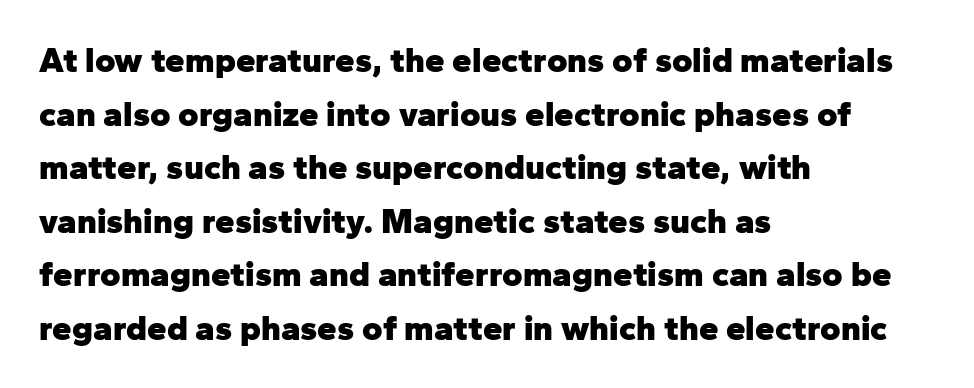
The lettering stays uniformly vertical, giving the passage a roman look. Stroke terminals: plain, sans-serif. If you drew a ruler down the left edge, every line would touch it. Tracking here is standard; glyphs follow each other at the usual distance. Spacing verdict: proportional, widths tailored to each character. The typesetting leans heavy: a genuine bold.
